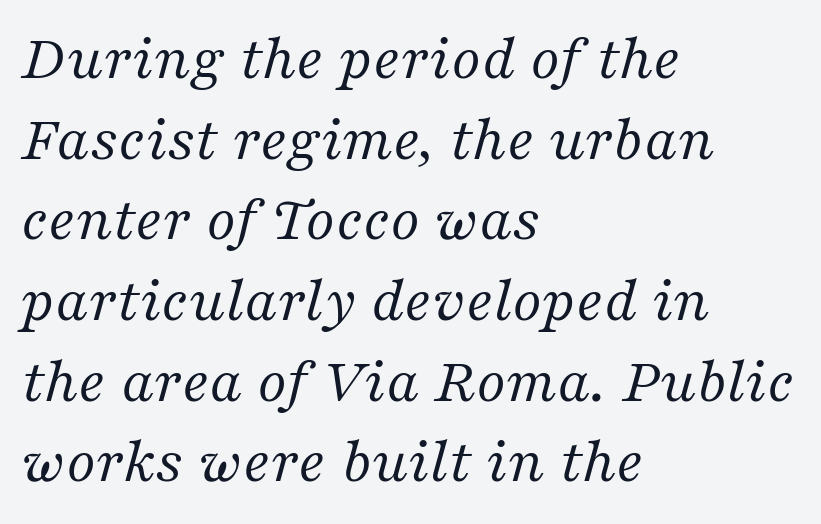
The ragged edge is on the right, which tells us the setting is flush left. In terms of letterspacing, this is plain default setting. Ink coverage per letter is moderate at most. Check under the words: just untouched page. You can tell it's italic because the verticals aren't actually vertical.
